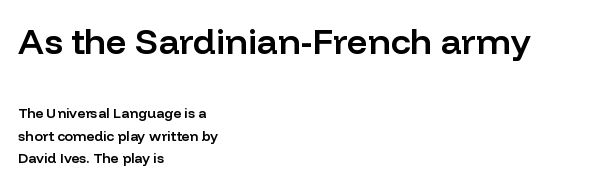
Q: Is the text bold? A: Semi-bold.
Q: Is the text italic (slanted)? A: No, it is upright.
Q: Is the typeface a serif or a sans-serif typeface? A: Sans-serif.
Q: Is the text underlined? A: No.
Q: How is the paragraph aligned? A: Left-aligned.
Q: Is the spacing between letters normal or unusually wide? A: Normal.
Q: Is the spacing between lines tight, normal or loose? A: Normal.
Q: Which block of text is set in a larger size, the first (top) or the second (bottom)? A: The first (top) one.
Q: Width (condensed, normal, or wide)? A: Normal.
Q: Stroke contrast? A: Low.
Q: x-height? A: Medium.
Q: Monospaced? A: No.
